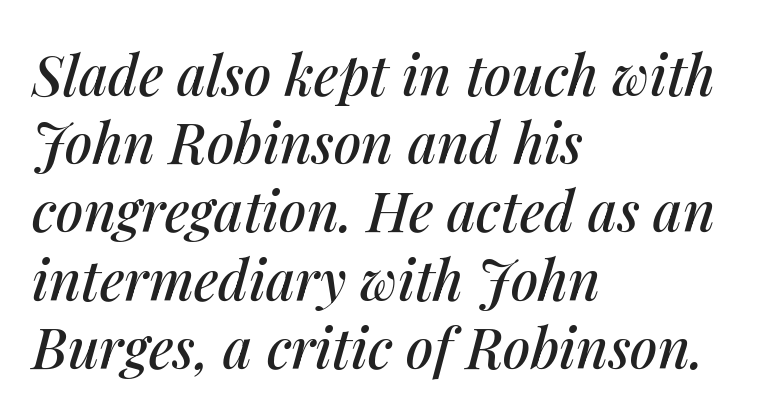
{"italic": "yes", "lean": "right", "slant_degrees": 14, "width": "normal", "stroke_contrast": "medium", "x_height": "medium", "monospaced": "no", "underline": "no", "align": "left", "line_spacing_ratio": 1.24, "letter_spacing": "normal", "letter_spacing_em": 0.0, "glyph_px": 55}
